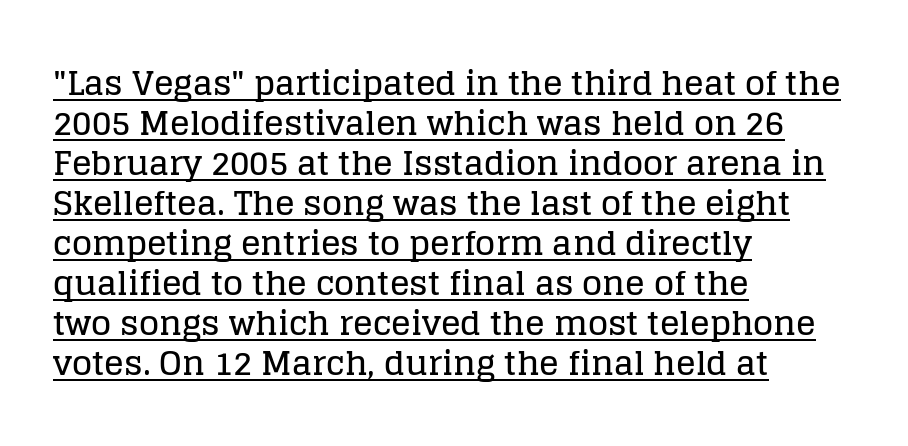
Note: serifs present on the glyphs. Has an underline been added? It has. Leftover space on each line is placed entirely after the last word. The type is set solid horizontally, with unmodified tracking.
